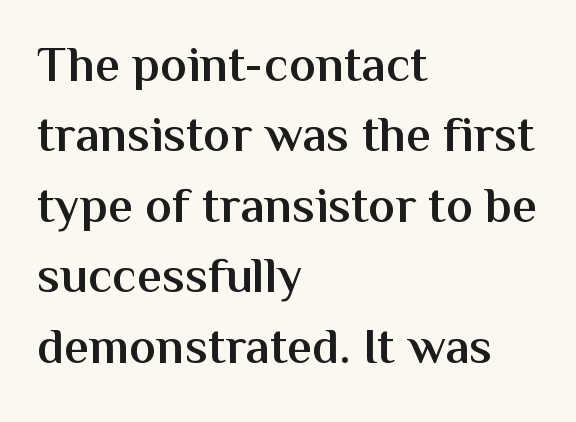
Nobody touched the tracking dial on this one. The lines are quadded left. Character widths vary here, with narrow letters taking less room than wide ones. In terms of weight, the rendering is demibold, just under bold. Just letters on the line, the space beneath them empty. Interline gaps are of average width in this sample.
